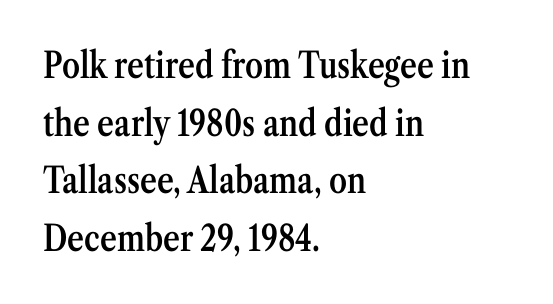
Short and long lines alike share a common starting point at left. The typography opts for an upright posture over an oblique one. Is this a sans? No — the strokes have serifs. Students, note that the glyphs here touch the page at normal intervals.
